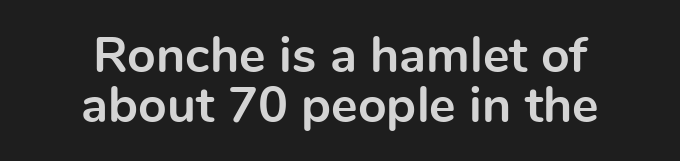
The image shows 50 px bold sans-serif type, upright; set centered, tight line spacing (1.0x), normal letter spacing, not underlined; a medium x-height.
